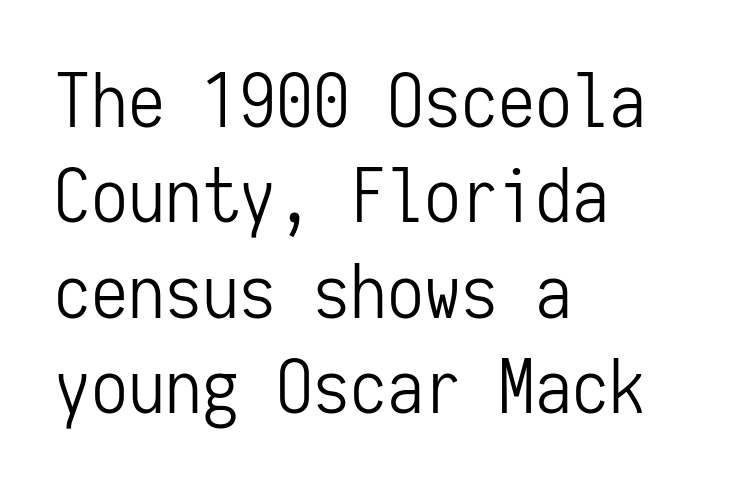
Q: Is the text bold? A: No.
Q: Is the text italic (slanted)? A: No, it is upright.
Q: Is the typeface a serif or a sans-serif typeface? A: Sans-serif.
Q: Is the text underlined? A: No.
Q: How is the paragraph aligned? A: Left-aligned.
Q: Is the spacing between letters normal or unusually wide? A: Normal.
Q: Is the spacing between lines tight, normal or loose? A: Normal.
Q: Width (condensed, normal, or wide)? A: Condensed.
Q: Stroke contrast? A: Low.
Q: x-height? A: Medium.
Q: Monospaced? A: Yes.
